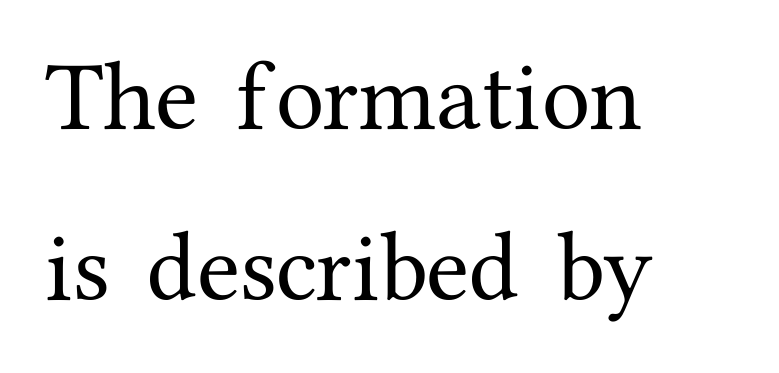
Q: Is the text italic (slanted)? A: No, it is upright.
Q: Is the typeface a serif or a sans-serif typeface? A: Serif.
Q: Is the text underlined? A: No.
Q: How is the paragraph aligned? A: Left-aligned.
Q: Is the spacing between letters normal or unusually wide? A: Normal.
Q: Is the spacing between lines tight, normal or loose? A: Loose.
Q: Width (condensed, normal, or wide)? A: Normal.
Q: Stroke contrast? A: Medium.
Q: x-height? A: Medium.
Q: Monospaced? A: No.
